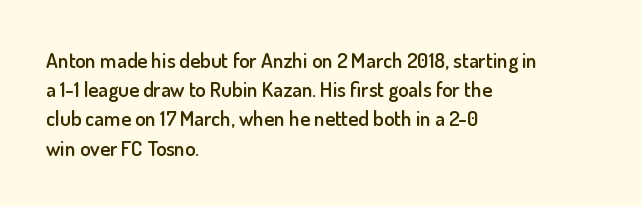
The image shows 21 px text type, upright; set left-aligned, normal line spacing (1.39x), normal letter spacing, not underlined.
